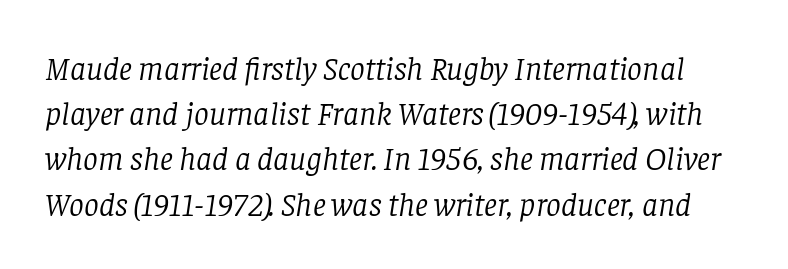
{"serif": "yes", "italic": "yes", "lean": "right", "slant_degrees": 8, "bold": "no", "weight": "light", "width": "normal", "stroke_contrast": "low", "x_height": "large", "monospaced": "no", "underline": "no", "line_spacing": "normal", "line_spacing_ratio": 1.37, "letter_spacing": "normal", "letter_spacing_em": 0.0, "glyph_px": 33}
